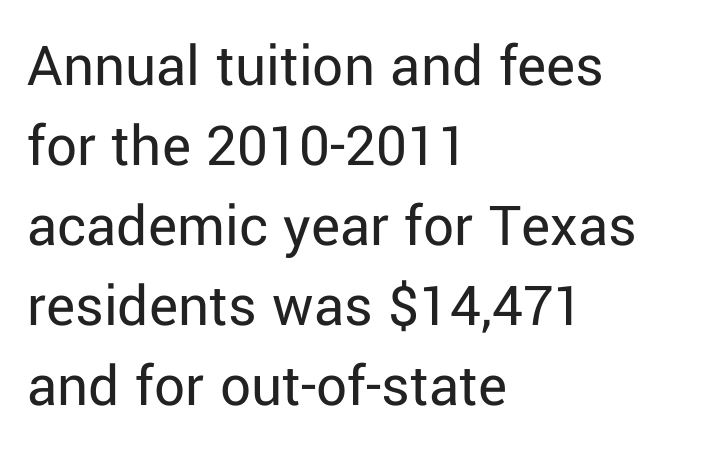
Q: Is the text bold? A: No.
Q: Is the text italic (slanted)? A: No, it is upright.
Q: Is the typeface a serif or a sans-serif typeface? A: Sans-serif.
Q: Is the text underlined? A: No.
Q: How is the paragraph aligned? A: Left-aligned.
Q: Is the spacing between letters normal or unusually wide? A: Normal.
Q: Is the spacing between lines tight, normal or loose? A: Normal.
Q: Width (condensed, normal, or wide)? A: Normal.
Q: Stroke contrast? A: Low.
Q: x-height? A: Medium.
Q: Monospaced? A: No.
